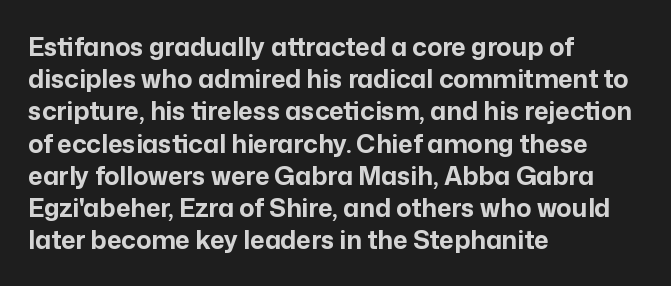
Q: Is the text bold? A: Yes.
Q: Is the text italic (slanted)? A: No, it is upright.
Q: Is the text underlined? A: No.
Q: How is the paragraph aligned? A: Left-aligned.
Q: Is the spacing between letters normal or unusually wide? A: Normal.
Q: Is the spacing between lines tight, normal or loose? A: Normal.
